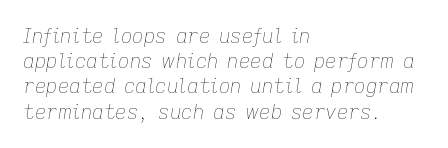
There's an unmistakable incline to the writing here. Leading: standard. Vertical stems look standard width or narrower in stroke. This sample uses plain, unmodified letter spacing.
